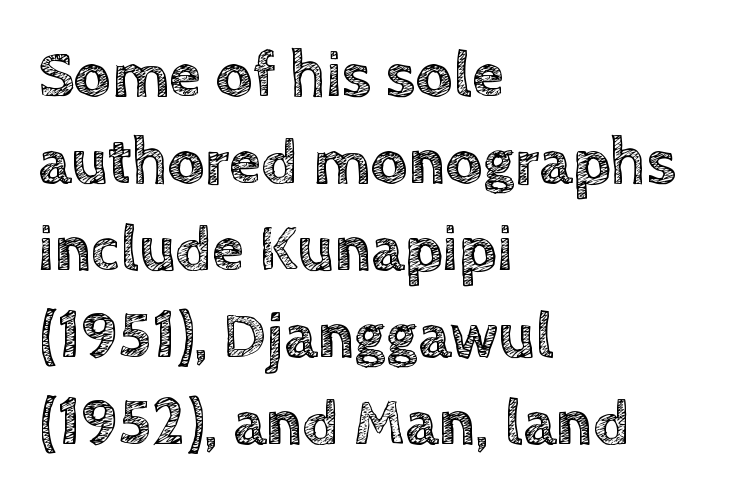
Q: Is the text italic (slanted)? A: No, it is upright.
Q: Is the text underlined? A: No.
Q: How is the paragraph aligned? A: Left-aligned.
Q: Is the spacing between letters normal or unusually wide? A: Normal.
Q: Is the spacing between lines tight, normal or loose? A: Normal.
Q: Width (condensed, normal, or wide)? A: Normal.
Q: x-height? A: Large.
Q: Monospaced? A: No.
